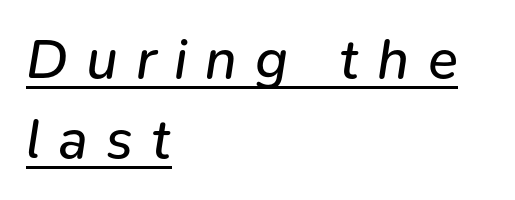
The face looks like a standard text weight, possibly lighter. Think of a printed novel: that variable character pitch is what you see here. Honestly, the underline is the first thing you notice here. Compared with typical paragraphs, the rows here are spaced about the same.
